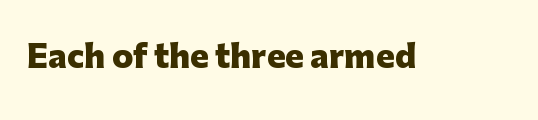
The image shows 31 px heavy sans-serif type, upright; set normal letter spacing, not underlined; low stroke contrast and a medium x-height.
